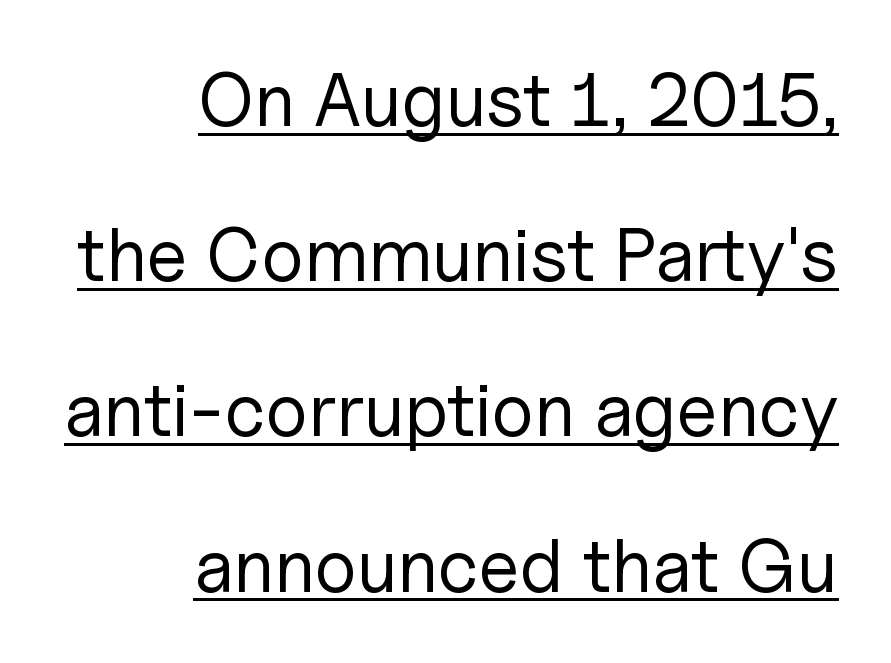
The image shows 75 px regular-weight sans-serif type, upright; set right-aligned, loose line spacing (2.07x), normal letter spacing, underlined; low stroke contrast and a medium x-height.
